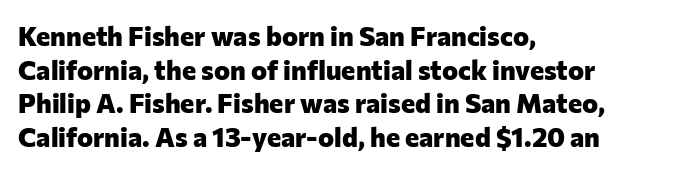
Q: Is the text bold? A: Yes.
Q: Is the text italic (slanted)? A: No, it is upright.
Q: Is the text underlined? A: No.
Q: How is the paragraph aligned? A: Left-aligned.
Q: Is the spacing between letters normal or unusually wide? A: Normal.
Q: Is the spacing between lines tight, normal or loose? A: Normal.
